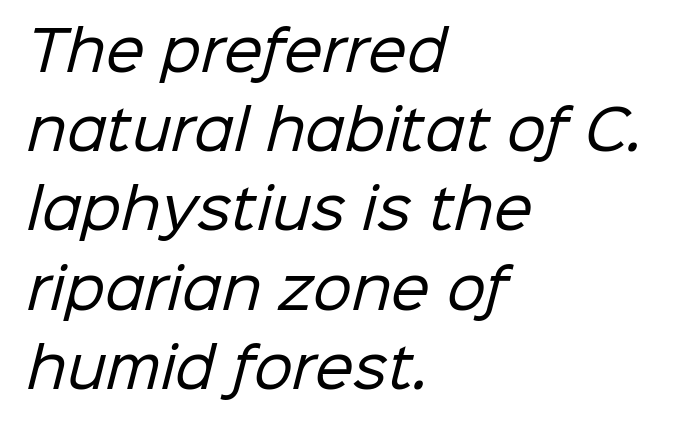
One-word summary of the alignment: left. Nothing heavy about these letters — not bold at all. The font family rendered here belongs to the sans-serif group. Notice how descenders clear the ascenders below comfortably — that's standard leading. These lines are rendered in a variable-pitch font. What stands out about the letter spacing? Nothing — it is the standard amount.
